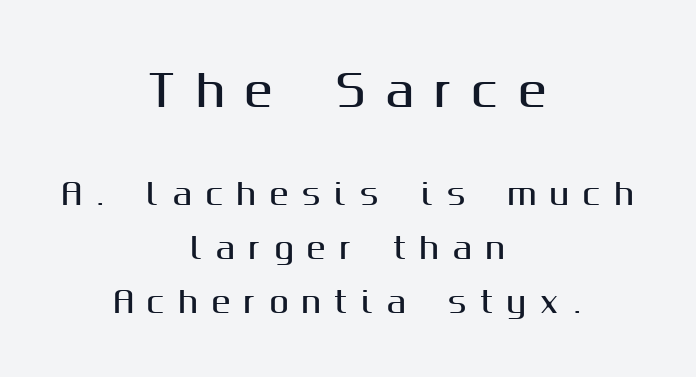
Descender tails drop into unmarked territory. The passage shown is typed in a proportional face where columns would drift. How are the letters spaced? Widely, with obvious added tracking. The face used here appears at its bigger size in the upper chunk. Typographically, this falls in the sans-serif category.
